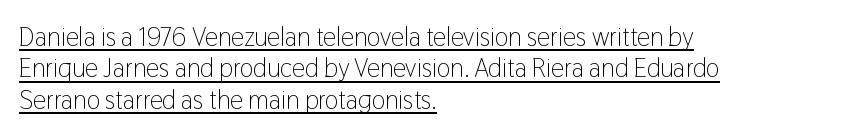
{"italic": "no", "bold": "no", "underline": "yes", "align": "left", "line_spacing_ratio": 1.21, "letter_spacing": "normal", "letter_spacing_em": 0.0, "glyph_px": 26}
